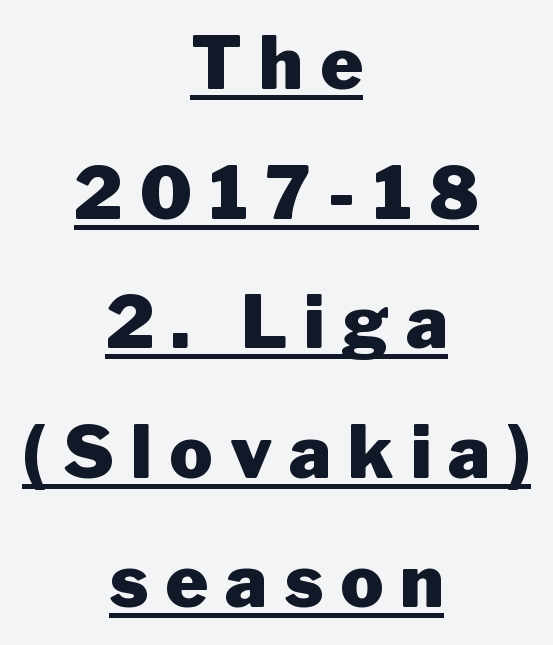
This is roman type, the default non-slanted kind. Are there feet on the stems? There aren't — it's a sans. Notice how a bar underscores the lettering throughout. Each glyph is drawn with heavy, bold strokes.
